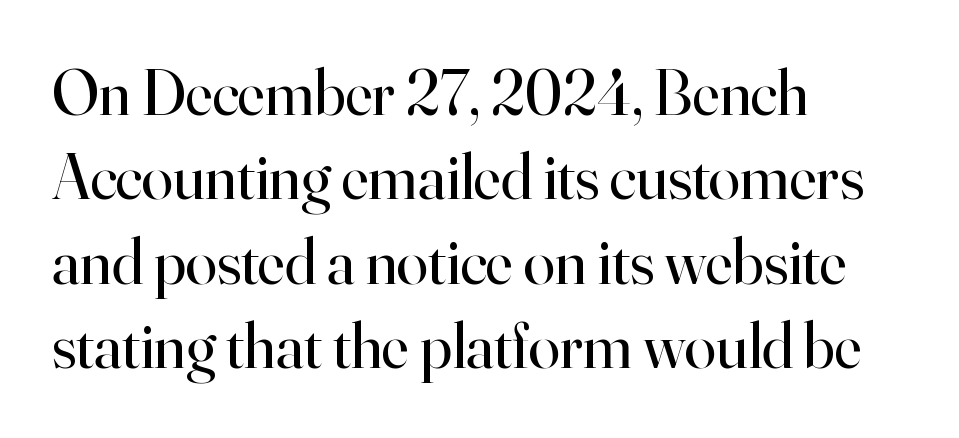
The image shows 64 px regular-weight serif type, upright; set left-aligned, normal line spacing (1.32x), normal letter spacing, not underlined; high stroke contrast and a small x-height.
